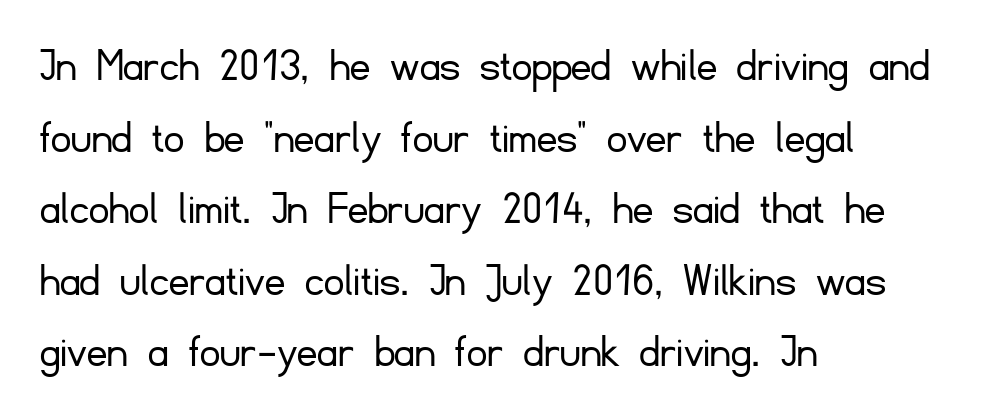
A classic flush-left, rag-right setting is used for this passage. Compared with typical paragraphs, the rows here are spaced about the same. Check where the strokes stop: nothing finishes them off — pure sans. Bare-footed words on every line. The rendering uses natural spacing where letterforms have individual widths.
